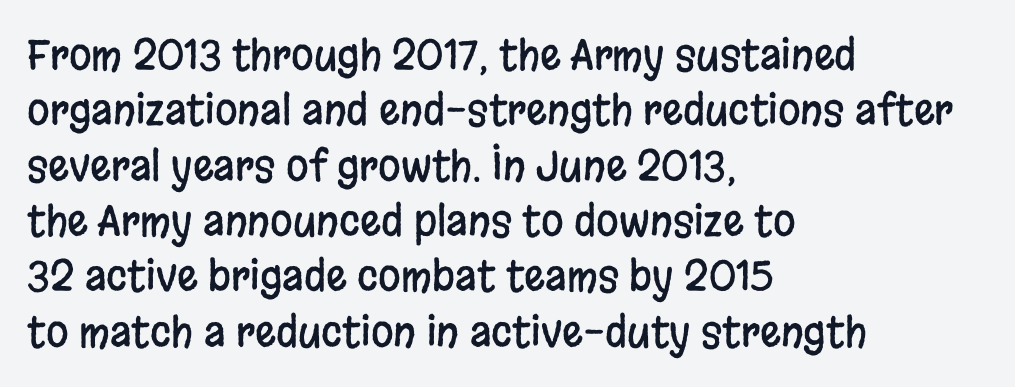
{"serif": "no", "italic": "no", "width": "condensed", "stroke_contrast": "low", "x_height": "large", "monospaced": "no", "underline": "no", "align": "left", "line_spacing": "normal", "line_spacing_ratio": 1.35, "letter_spacing": "normal", "letter_spacing_em": 0.0, "glyph_px": 41}
